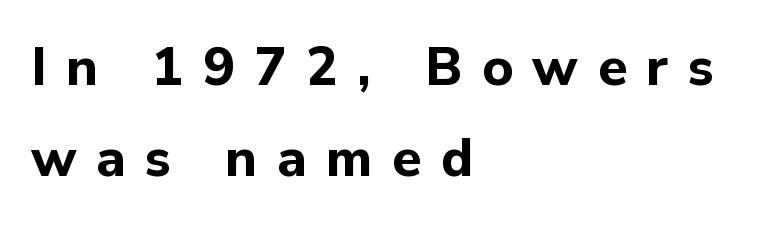
{"serif": "no", "italic": "no", "bold": "yes", "weight": "bold", "width": "normal", "stroke_contrast": "low", "x_height": "medium", "monospaced": "no", "underline": "no", "align": "left", "line_spacing_ratio": 1.72, "letter_spacing": "wide", "letter_spacing_em": 0.37, "glyph_px": 53}
